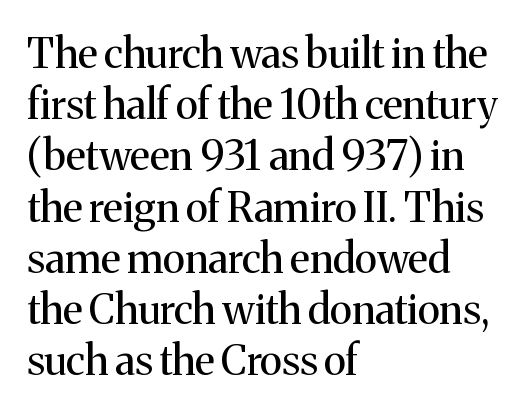
The image shows 41 px regular-weight serif type, upright; set left-aligned, normal line spacing (1.25x), normal letter spacing, not underlined; medium stroke contrast and a medium x-height.
